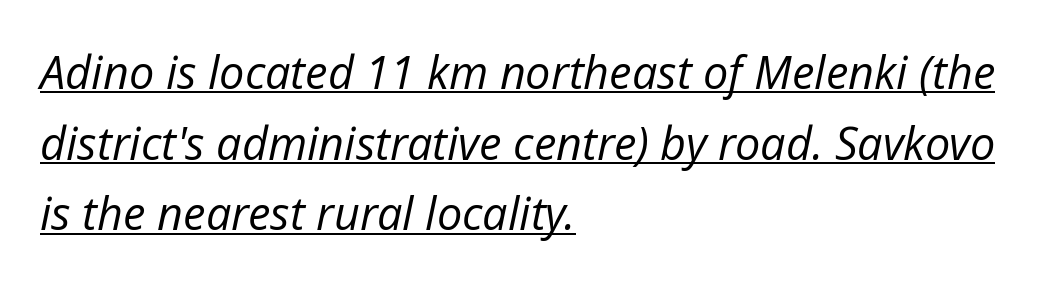
{"italic": "yes", "lean": "right", "slant_degrees": 12, "bold": "no", "weight": "regular", "width": "normal", "stroke_contrast": "low", "x_height": "medium", "monospaced": "no", "underline": "yes", "align": "left", "line_spacing": "normal", "line_spacing_ratio": 1.57, "letter_spacing": "normal", "letter_spacing_em": 0.0, "glyph_px": 45}
